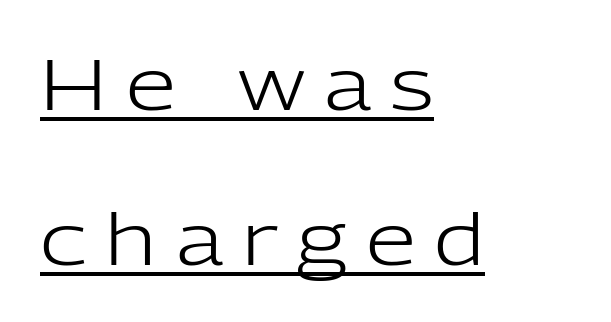
The paragraph shown leans on its left margin. Is the stroke heavy? The answer is a plain regular-or-lighter. The designer dialed line spacing up above the default. Does a line run under the words? Yes, clearly. You could not count columns in this text — the font is proportionally spaced.
